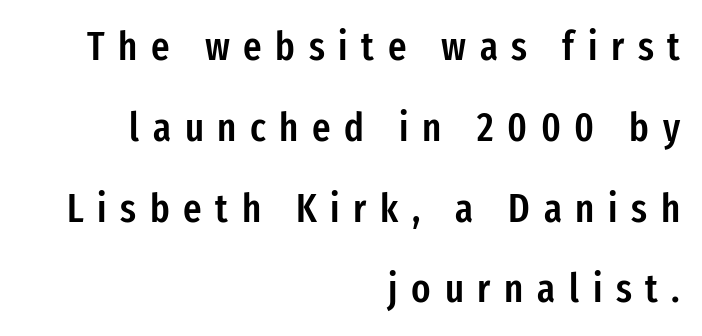
Does the weight exceed regular? Yes, but only to semibold. Typographically, this falls in the sans-serif category. Notice how the passage keeps a crisp vertical edge on the right only. Spacing verdict: proportional, widths tailored to each character. These lines have a slow, spaced-out rhythm from letter to letter. This is the regular roman posture of the typeface.
